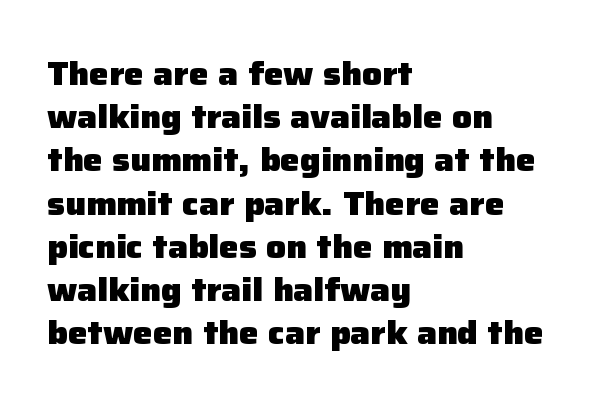
The image shows 33 px heavy sans-serif type, upright; set left-aligned, normal line spacing (1.31x), normal letter spacing, not underlined; low stroke contrast and a medium x-height.
